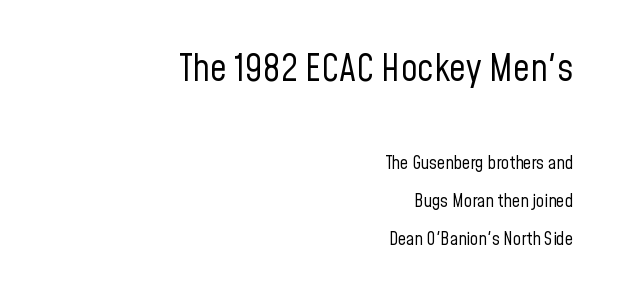
{"serif": "no", "italic": "no", "bold": "no", "weight": "regular", "width": "condensed", "stroke_contrast": "low", "x_height": "medium", "monospaced": "no", "underline": "no", "align": "right", "line_spacing": "loose", "line_spacing_ratio": 2.1, "letter_spacing": "normal", "letter_spacing_em": 0.0, "larger_block": "first", "size_ratio": 2.06, "glyph_px": 37}
